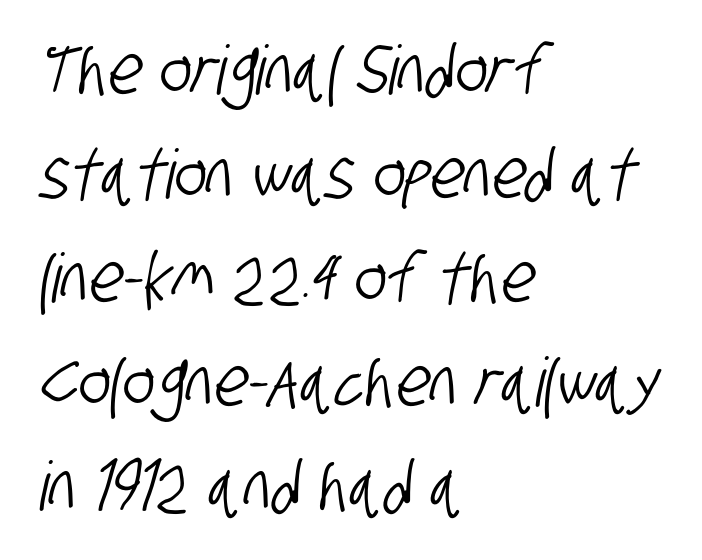
Q: Is the typeface a serif or a sans-serif typeface? A: Sans-serif.
Q: Is the text underlined? A: No.
Q: How is the paragraph aligned? A: Left-aligned.
Q: Is the spacing between letters normal or unusually wide? A: Normal.
Q: Is the spacing between lines tight, normal or loose? A: Normal.
Q: Width (condensed, normal, or wide)? A: Condensed.
Q: Stroke contrast? A: Low.
Q: x-height? A: Large.
Q: Monospaced? A: No.
